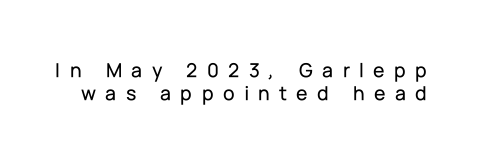
Q: Is the text italic (slanted)? A: No, it is upright.
Q: Is the text underlined? A: No.
Q: Is the spacing between letters normal or unusually wide? A: Unusually wide.
Q: Is the spacing between lines tight, normal or loose? A: Tight.
